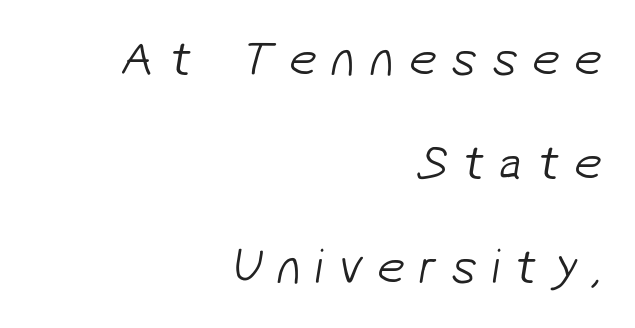
{"serif": "no", "bold": "no", "weight": "light", "width": "normal", "stroke_contrast": "low", "x_height": "medium", "monospaced": "no", "underline": "no", "align": "right", "line_spacing": "loose", "line_spacing_ratio": 2.08, "letter_spacing": "wide", "letter_spacing_em": 0.28, "glyph_px": 50}
